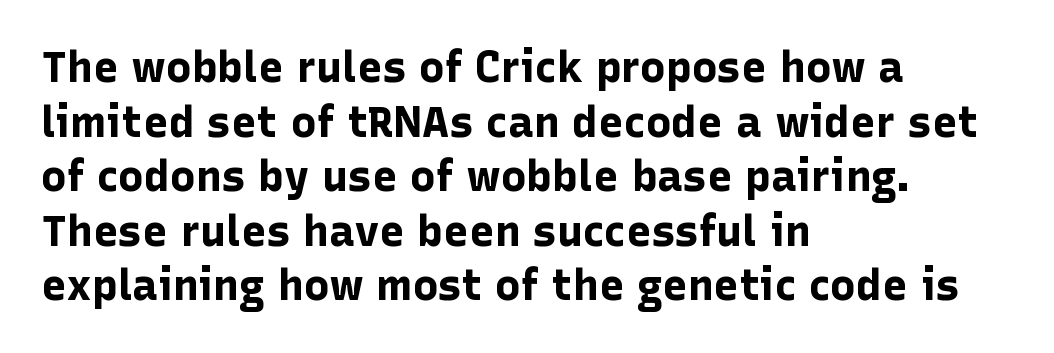
Look at the bottom of the vertical strokes: they stop flat, with no serifs. Alignment: flush left. Horizontal bands of white between lines are of average thickness. Think of a printed novel: that variable character pitch is what you see here.
